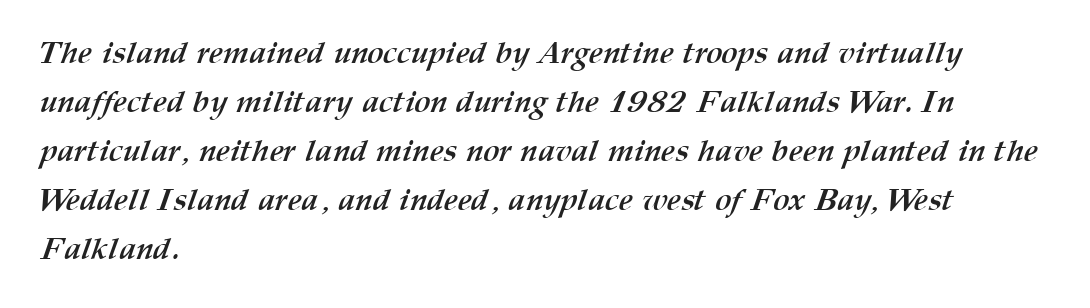
Q: Is the text bold? A: Yes.
Q: Is the text underlined? A: No.
Q: How is the paragraph aligned? A: Left-aligned.
Q: Is the spacing between letters normal or unusually wide? A: Normal.
Q: Is the spacing between lines tight, normal or loose? A: Normal.
Q: Width (condensed, normal, or wide)? A: Normal.
Q: Stroke contrast? A: Medium.
Q: x-height? A: Medium.
Q: Monospaced? A: No.
